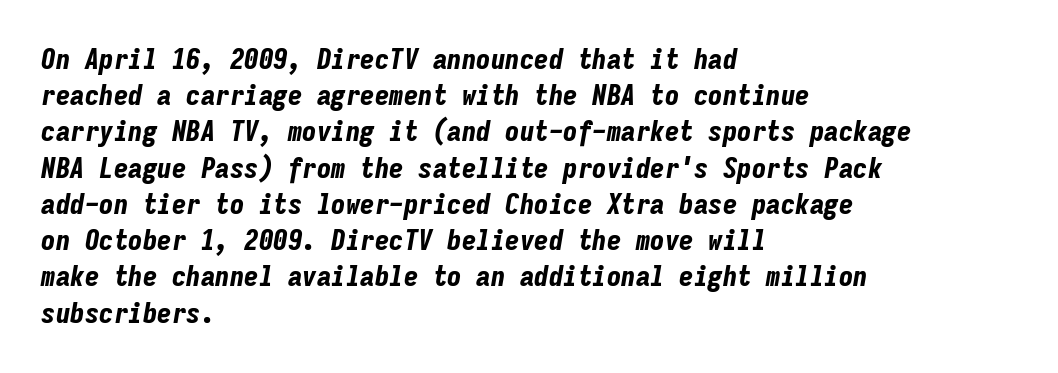
The letters march in equal steps, a hallmark of fixed-pitch type. Short and long lines alike share a common starting point at left. These lines carry a lot of weight — the face is fully bold. Observe the ordinary spacing: letters are neighbours, not strangers. Quick note: underline off. A normal amount of white space separates one row of letters from the next.
